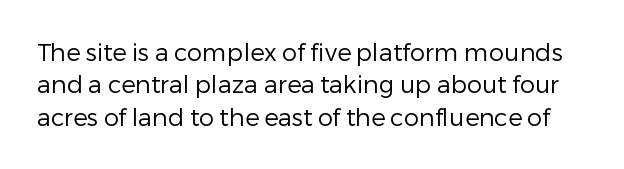
The image shows 24 px text type, upright; set normal line spacing (1.35x), normal letter spacing, not underlined.
